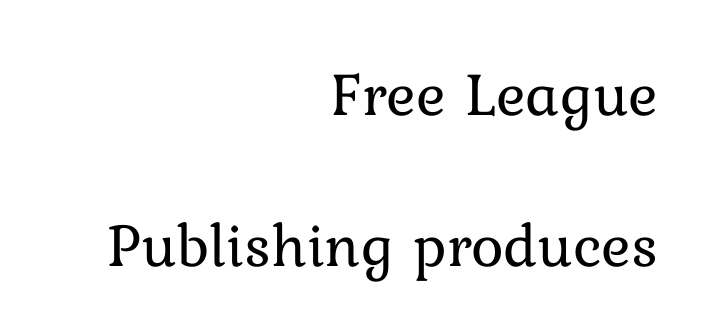
{"italic": "no", "bold": "no", "weight": "regular", "width": "normal", "stroke_contrast": "low", "x_height": "medium", "monospaced": "no", "underline": "no", "align": "right", "line_spacing": "loose", "line_spacing_ratio": 2.43, "letter_spacing": "normal", "letter_spacing_em": 0.0, "glyph_px": 62}
